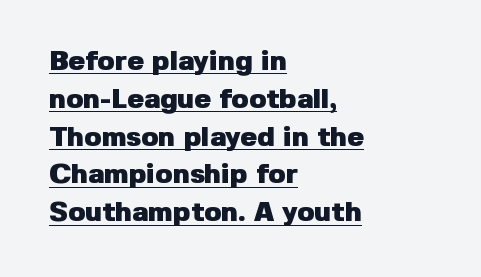
Q: Is the text bold? A: Yes.
Q: Is the text italic (slanted)? A: No, it is upright.
Q: Is the typeface a serif or a sans-serif typeface? A: Sans-serif.
Q: Is the text underlined? A: Yes.
Q: How is the paragraph aligned? A: Left-aligned.
Q: Is the spacing between letters normal or unusually wide? A: Normal.
Q: Is the spacing between lines tight, normal or loose? A: Normal.
Q: Width (condensed, normal, or wide)? A: Normal.
Q: Stroke contrast? A: Low.
Q: x-height? A: Medium.
Q: Monospaced? A: No.
